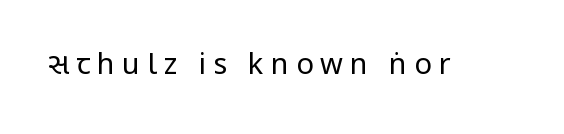
Q: Is the text bold? A: No.
Q: Is the text italic (slanted)? A: No, it is upright.
Q: Is the typeface a serif or a sans-serif typeface? A: Sans-serif.
Q: Is the text underlined? A: No.
Q: Is the spacing between letters normal or unusually wide? A: Unusually wide.
Q: Width (condensed, normal, or wide)? A: Condensed.
Q: Stroke contrast? A: Low.
Q: x-height? A: Large.
Q: Monospaced? A: No.
